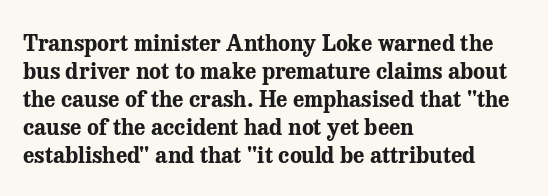
The image shows 22 px bold type, upright; set left-aligned, normal line spacing (1.27x), normal letter spacing, not underlined.
